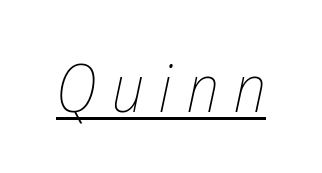
The image shows 66 px thin, condensed type, italic (leaning right); set unusually wide letter spacing (+0.23 em), underlined; low stroke contrast and a medium x-height.
